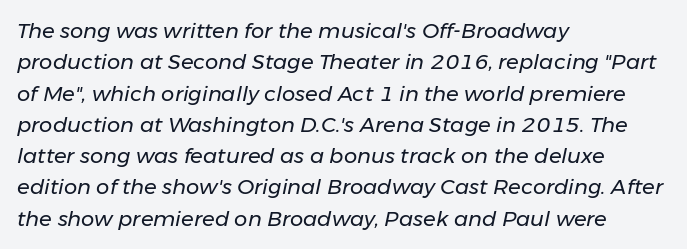
The image shows 21 px text type, italic (leaning right); set left-aligned, normal line spacing (1.49x), normal letter spacing, not underlined.
